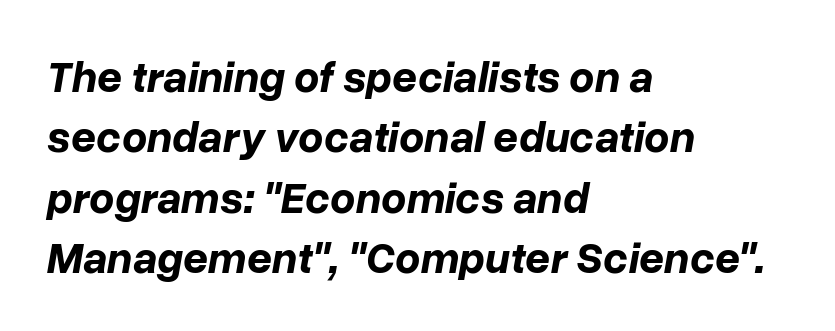
These lines keep a tight, regular rhythm from letter to letter. Successive baselines arrive at the customary interval. The glyphs are unaccompanied by any horizontal stroke below them. In terms of weight, the rendering is a true, heavy bold. Quick note: italic. Think of a printed novel: that variable character pitch is what you see here.
